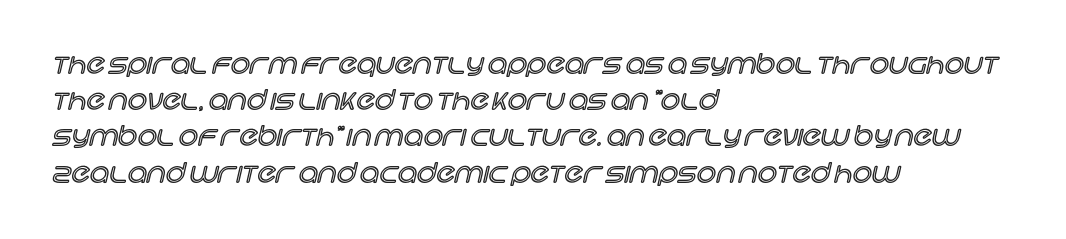
Q: Is the text italic (slanted)? A: Yes.
Q: Is the text underlined? A: No.
Q: How is the paragraph aligned? A: Left-aligned.
Q: Is the spacing between letters normal or unusually wide? A: Normal.
Q: Is the spacing between lines tight, normal or loose? A: Normal.
